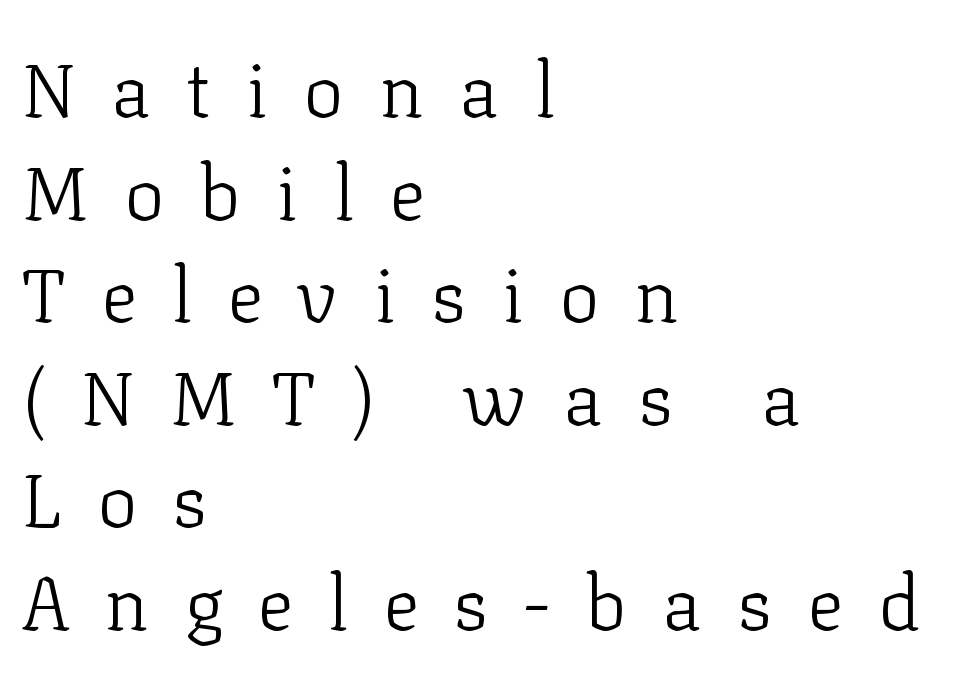
Serif or sans? Serif — the stroke terminals have little feet. You could not count columns in this text — the font is proportionally spaced. Horizontally, the lines are justified to the leading edge only. This is roman type, the default non-slanted kind. The specimen omits any rule beneath the text block's lines. The rendering inserts visible extra space after every character.
